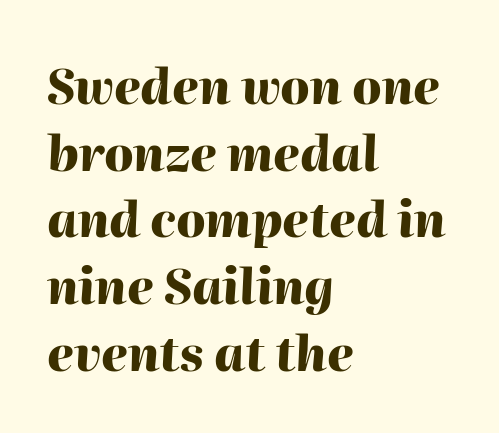
The image shows 48 px heavy type, italic (leaning right); set left-aligned, normal line spacing (1.39x), normal letter spacing, not underlined; high stroke contrast and a medium x-height.
